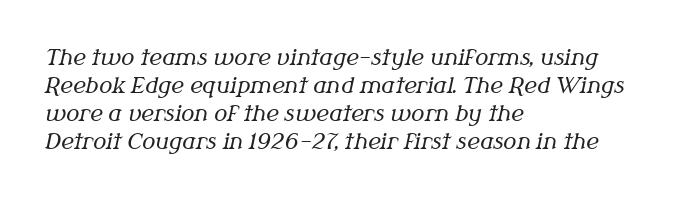
{"italic": "yes", "lean": "right", "slant_degrees": 12, "bold": "no", "underline": "no", "align": "left", "line_spacing": "normal", "line_spacing_ratio": 1.27, "letter_spacing": "normal", "letter_spacing_em": 0.0, "glyph_px": 22}
